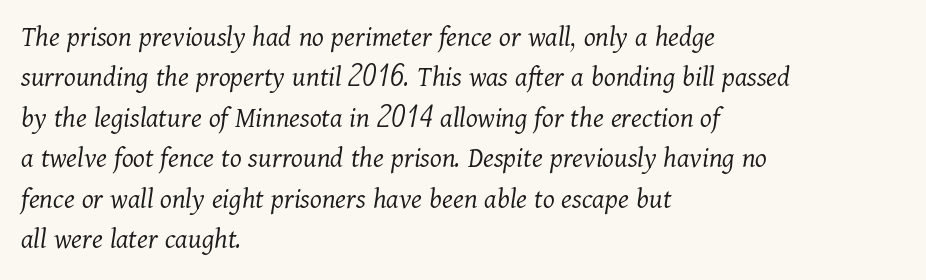
{"serif": "yes", "italic": "yes", "lean": "right", "slant_degrees": 11, "bold": "no", "weight": "light", "width": "normal", "stroke_contrast": "medium", "x_height": "medium", "monospaced": "no", "underline": "no", "align": "left", "line_spacing": "normal", "line_spacing_ratio": 1.35, "letter_spacing": "normal", "letter_spacing_em": 0.0, "glyph_px": 30}
